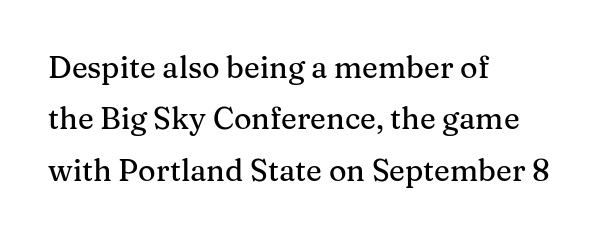
In CSS terms this would be text-align: left. Nope, not italic — everything's standing straight. The type family on display is of the serif kind. The letters sit at their default tracking, neither squeezed nor spread.
